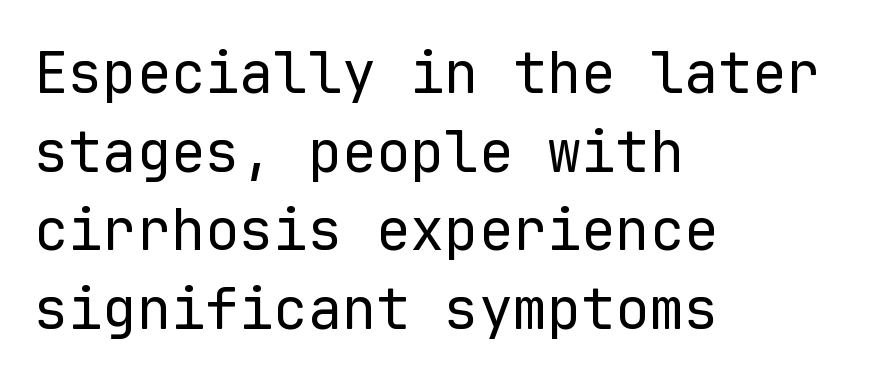
{"serif": "no", "italic": "no", "bold": "no", "weight": "regular", "width": "normal", "stroke_contrast": "low", "x_height": "medium", "monospaced": "yes", "underline": "no", "align": "left", "line_spacing": "normal", "line_spacing_ratio": 1.38, "letter_spacing": "normal", "letter_spacing_em": 0.0, "glyph_px": 57}
